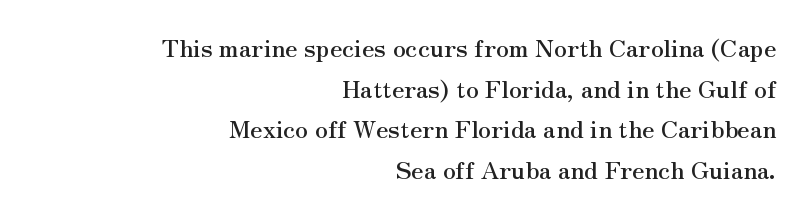
The gaps between neighbouring characters are ordinary and unremarkable. The font's upright variant was chosen for this text. The ragged edge is on the left, which tells us the setting is flush right. Lines of text with bare space underneath. Students, observe: this is what conventionally led text looks like.
